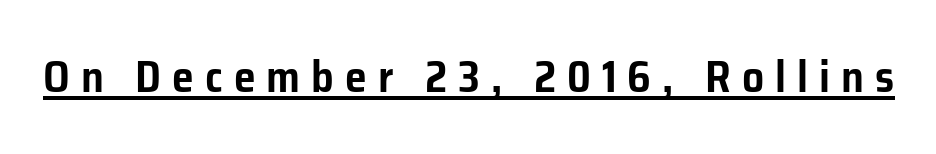
I'd call this a sans setting — the letters go barefoot. No italicization has been applied; the sample stays upright. Caption: expanded tracking, letters set apart. Character widths vary here, with narrow letters taking less room than wide ones. The string is rendered with underlining switched on.
